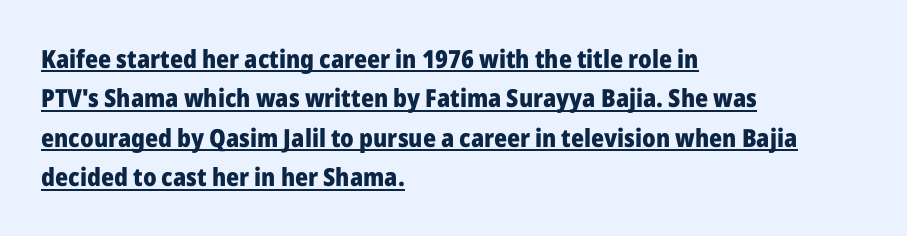
{"italic": "no", "bold": "yes", "underline": "yes", "align": "left", "line_spacing": "normal", "line_spacing_ratio": 1.58, "letter_spacing": "normal", "letter_spacing_em": 0.0, "glyph_px": 25}
